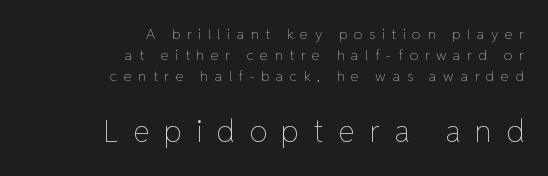
Caption: upper text group reduced, lower text group enlarged. Here the designer chose a conventional face with non-uniform glyph widths. Weight: in the light-to-regular range. Compared with a flush-left layout, this one pins lines to the opposite, right side.
